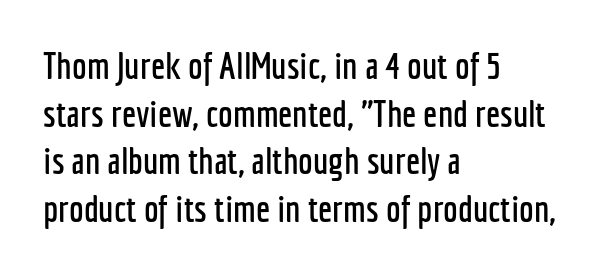
Default kerning and tracking; the words read as compact shapes. This is sans-serif lettering, the kind often seen on screens and signage. Do the characters align in a grid? No, the font is proportional. A bare baseline throughout the passage. This sample keeps an unexceptional amount of space between lines. Is there any slant? The stems are plumb.
